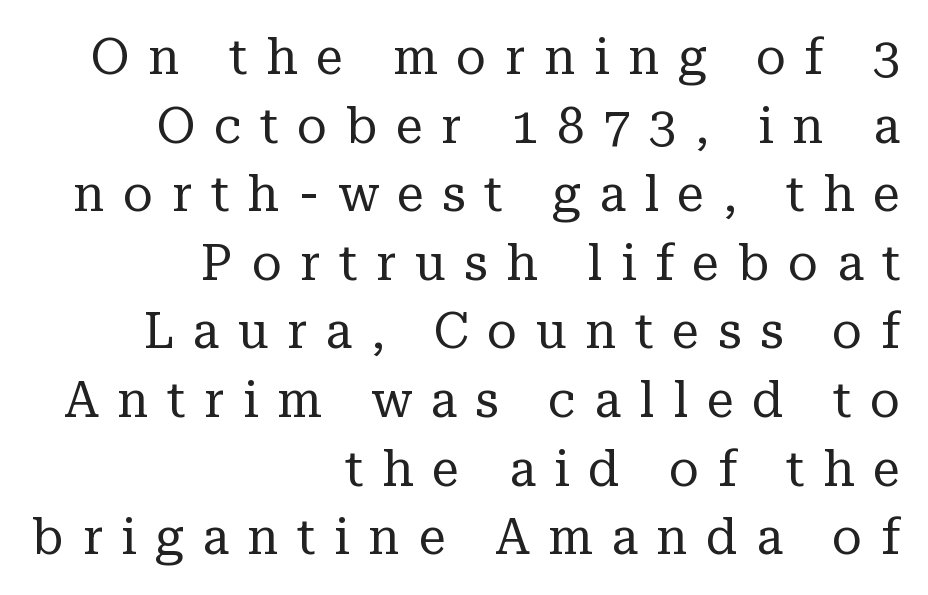
Q: Is the text bold? A: No.
Q: Is the text italic (slanted)? A: No, it is upright.
Q: Is the typeface a serif or a sans-serif typeface? A: Serif.
Q: Is the text underlined? A: No.
Q: How is the paragraph aligned? A: Right-aligned.
Q: Is the spacing between letters normal or unusually wide? A: Unusually wide.
Q: Is the spacing between lines tight, normal or loose? A: Normal.
Q: Width (condensed, normal, or wide)? A: Normal.
Q: Stroke contrast? A: Low.
Q: x-height? A: Medium.
Q: Monospaced? A: No.
